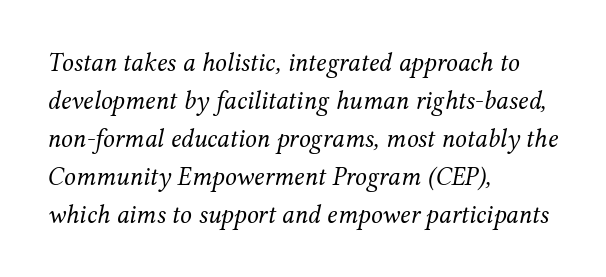
Q: Is the text bold? A: No.
Q: Is the text italic (slanted)? A: Yes, it leans right by about 12 degrees.
Q: Is the text underlined? A: No.
Q: How is the paragraph aligned? A: Left-aligned.
Q: Is the spacing between letters normal or unusually wide? A: Normal.
Q: Is the spacing between lines tight, normal or loose? A: Normal.
